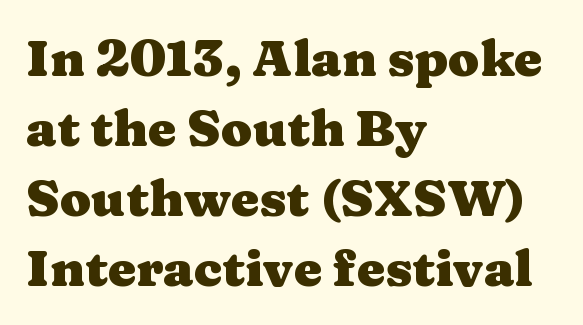
The image shows 51 px heavy, wide serif type, upright; set left-aligned, normal line spacing (1.37x), normal letter spacing, not underlined; medium stroke contrast and a medium x-height.
